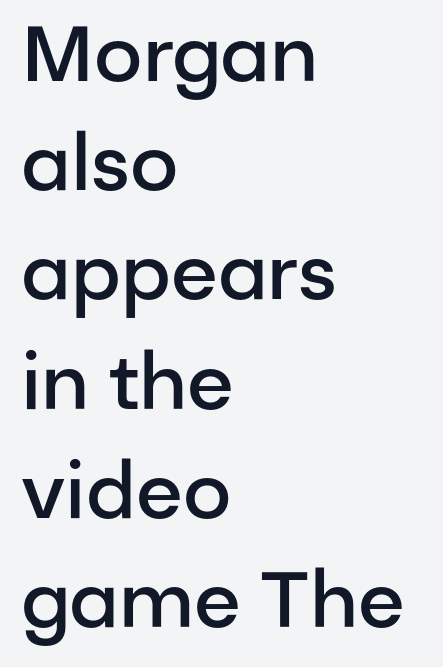
Q: Is the text bold? A: Semi-bold.
Q: Is the text italic (slanted)? A: No, it is upright.
Q: Is the typeface a serif or a sans-serif typeface? A: Sans-serif.
Q: Is the text underlined? A: No.
Q: How is the paragraph aligned? A: Left-aligned.
Q: Is the spacing between letters normal or unusually wide? A: Normal.
Q: Is the spacing between lines tight, normal or loose? A: Normal.
Q: Width (condensed, normal, or wide)? A: Normal.
Q: Stroke contrast? A: Low.
Q: x-height? A: Medium.
Q: Monospaced? A: No.
